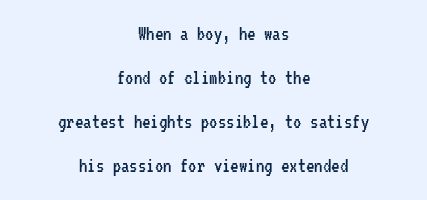
Q: Is the text bold? A: No.
Q: Is the text italic (slanted)? A: No, it is upright.
Q: Is the text underlined? A: No.
Q: How is the paragraph aligned? A: Centered.
Q: Is the spacing between letters normal or unusually wide? A: Normal.
Q: Is the spacing between lines tight, normal or loose? A: Loose.
